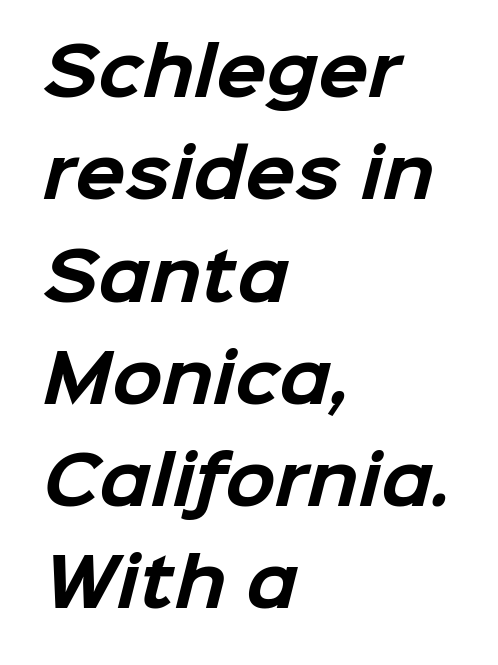
{"serif": "no", "bold": "yes", "weight": "bold", "width": "normal", "stroke_contrast": "low", "x_height": "medium", "monospaced": "no", "underline": "no", "align": "left", "line_spacing": "normal", "line_spacing_ratio": 1.55, "letter_spacing": "normal", "letter_spacing_em": 0.0, "glyph_px": 66}
